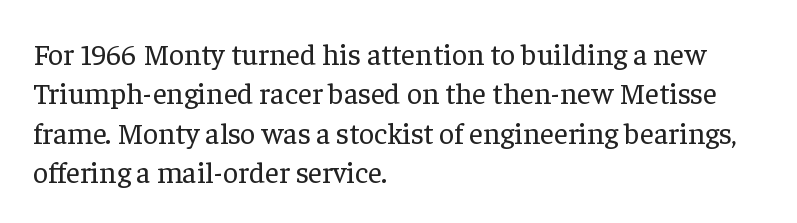
{"serif": "yes", "italic": "no", "bold": "no", "weight": "regular", "width": "normal", "stroke_contrast": "low", "x_height": "medium", "monospaced": "no", "underline": "no", "align": "left", "line_spacing": "normal", "line_spacing_ratio": 1.31, "letter_spacing": "normal", "letter_spacing_em": 0.0, "glyph_px": 30}
